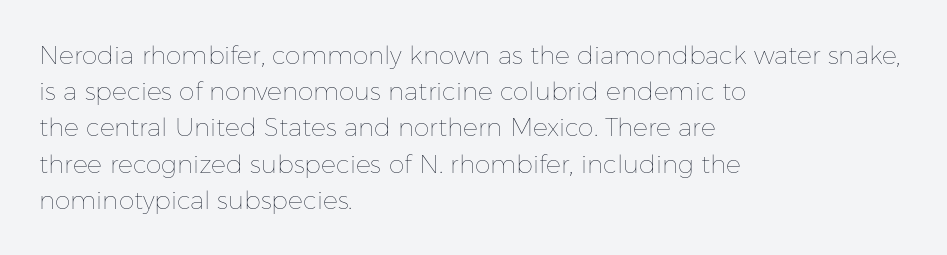
The cut favours lightness, reaching ordinary text weight at its darkest. Left-aligned paragraph, ragged on the right. There is no visible air inserted between adjacent glyphs. Has an underline been added? It has not. Upright lettering throughout. Leading matches the norm, producing a regular column.
